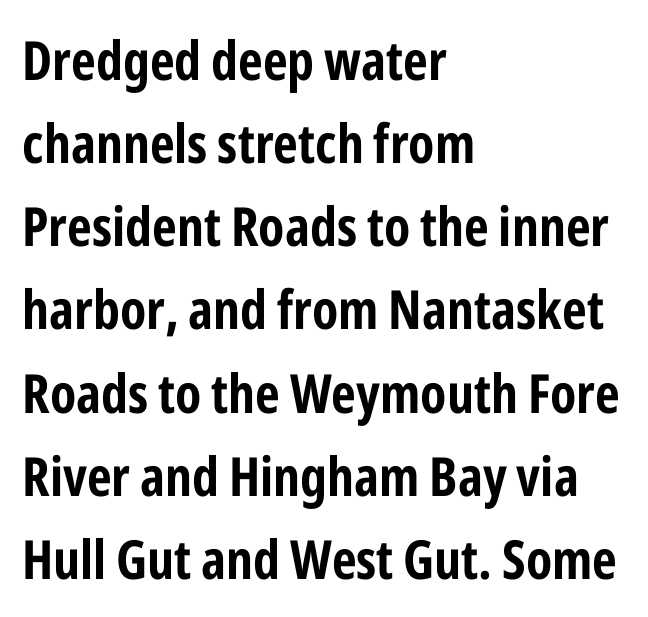
The face used here is proportionally spaced, like ordinary book or web type. The paragraph has a hard left edge and a soft right edge. These lines were composed using upright roman letters. Typographic density is high because the face is bold. The letterforms sit shoulder to shoulder at normal distance.
